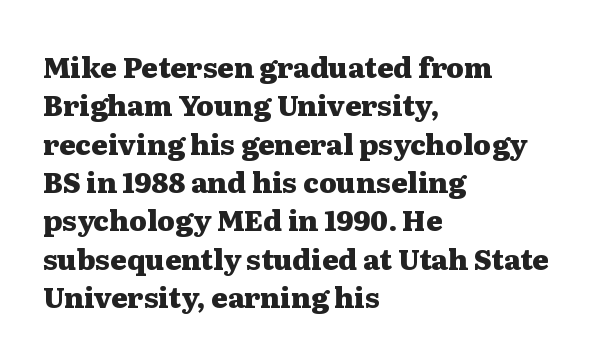
The image shows 28 px heavy, wide serif type, upright; set left-aligned, normal line spacing (1.37x), normal letter spacing, not underlined; medium stroke contrast and a medium x-height.
